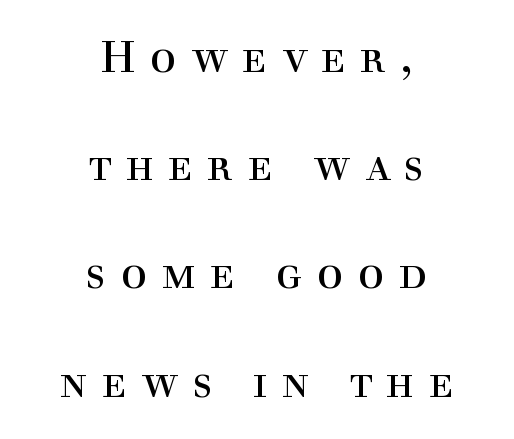
The face used here is proportionally spaced, like ordinary book or web type. Typographically, this falls in the serif category. Descender tails drop into unmarked territory. Caption: face not bold, strokes unweighted.
